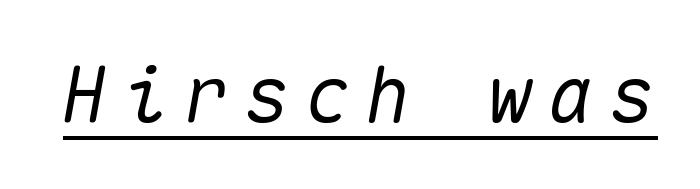
{"italic": "yes", "lean": "right", "slant_degrees": 10, "width": "normal", "stroke_contrast": "medium", "x_height": "medium", "monospaced": "yes", "underline": "yes", "glyph_px": 77}
